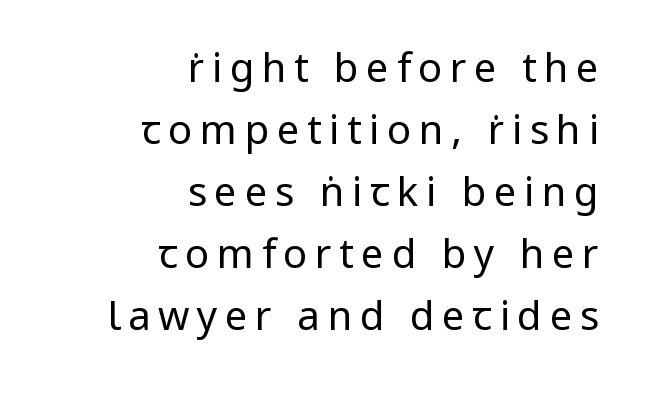
Q: Is the text bold? A: No.
Q: Is the text italic (slanted)? A: No, it is upright.
Q: Is the typeface a serif or a sans-serif typeface? A: Sans-serif.
Q: Is the text underlined? A: No.
Q: How is the paragraph aligned? A: Right-aligned.
Q: Is the spacing between lines tight, normal or loose? A: Normal.
Q: Width (condensed, normal, or wide)? A: Normal.
Q: Stroke contrast? A: Low.
Q: x-height? A: Medium.
Q: Monospaced? A: No.
